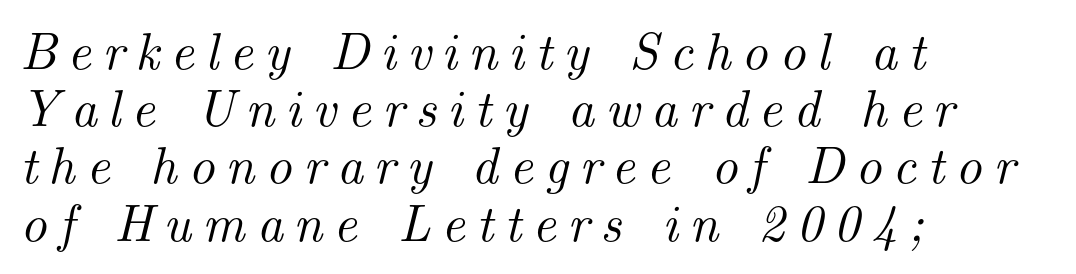
Q: Is the text italic (slanted)? A: Yes, it leans right by about 14 degrees.
Q: Is the typeface a serif or a sans-serif typeface? A: Serif.
Q: Is the text underlined? A: No.
Q: How is the paragraph aligned? A: Left-aligned.
Q: Is the spacing between letters normal or unusually wide? A: Unusually wide.
Q: Is the spacing between lines tight, normal or loose? A: Tight.
Q: Width (condensed, normal, or wide)? A: Normal.
Q: Stroke contrast? A: Medium.
Q: x-height? A: Small.
Q: Monospaced? A: No.
